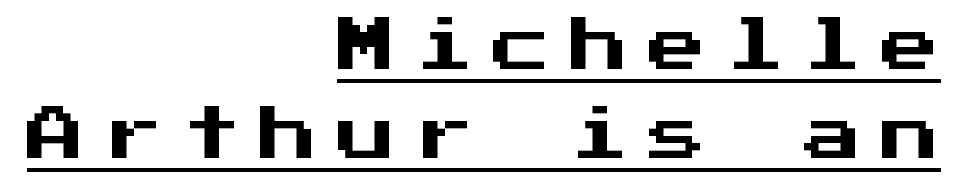
{"serif": "no", "italic": "no", "width": "normal", "stroke_contrast": "medium", "x_height": "medium", "monospaced": "yes", "underline": "yes", "align": "right", "line_spacing": "normal", "line_spacing_ratio": 1.54, "letter_spacing": "wide", "letter_spacing_em": 0.34, "glyph_px": 58}
